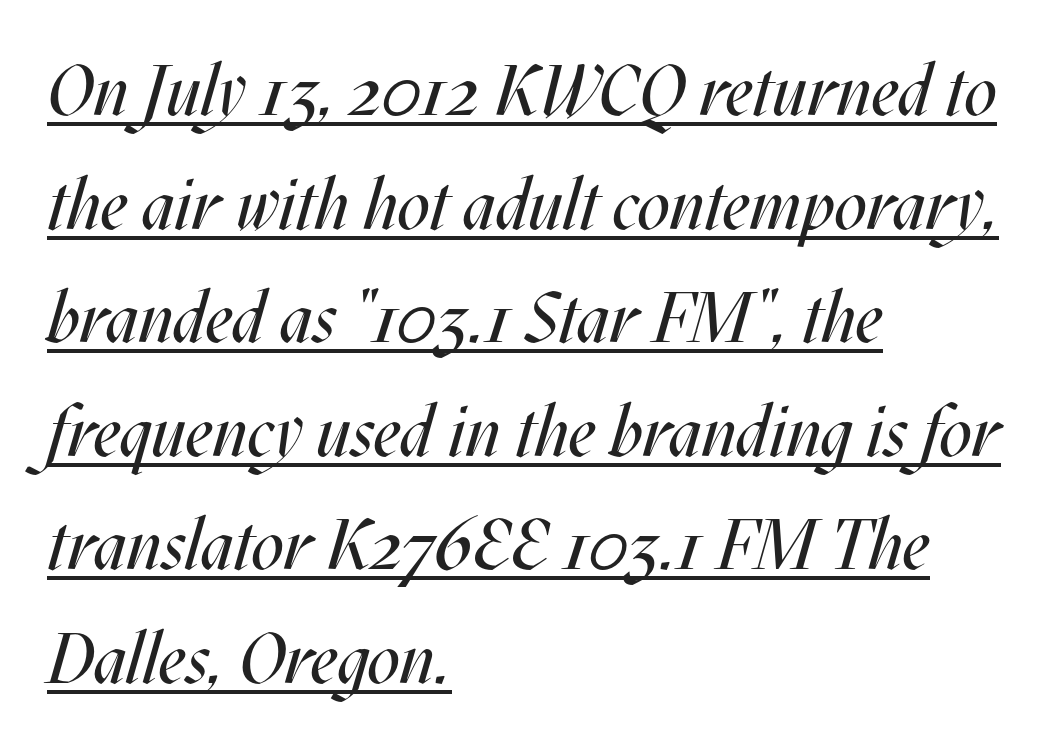
Q: Is the text bold? A: No.
Q: Is the text italic (slanted)? A: Yes, it leans right by about 17 degrees.
Q: Is the text underlined? A: Yes.
Q: How is the paragraph aligned? A: Left-aligned.
Q: Is the spacing between letters normal or unusually wide? A: Normal.
Q: Is the spacing between lines tight, normal or loose? A: Normal.
Q: Width (condensed, normal, or wide)? A: Condensed.
Q: Stroke contrast? A: Medium.
Q: x-height? A: Large.
Q: Monospaced? A: No.
